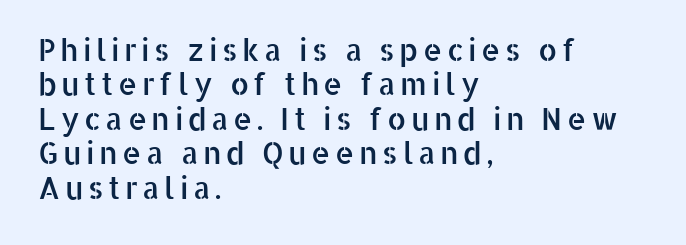
The specimen omits any rule beneath the text block's lines. Letterform terminals end flat and unadorned throughout the passage. The text block is weighted toward the left margin, trailing off unevenly rightward. Spacing verdict: proportional, widths tailored to each character.
